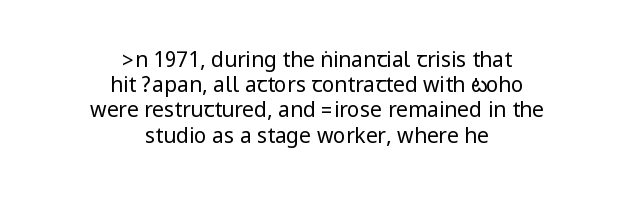
Q: Is the text bold? A: No.
Q: Is the text italic (slanted)? A: No, it is upright.
Q: Is the text underlined? A: No.
Q: How is the paragraph aligned? A: Centered.
Q: Is the spacing between letters normal or unusually wide? A: Normal.
